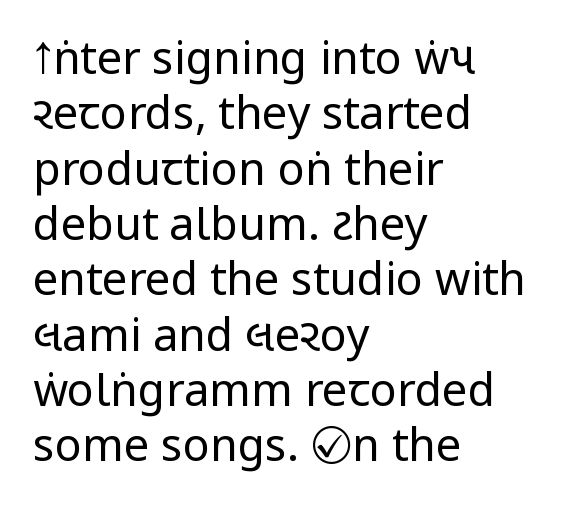
Q: Is the text bold? A: No.
Q: Is the text italic (slanted)? A: No, it is upright.
Q: Is the typeface a serif or a sans-serif typeface? A: Sans-serif.
Q: Is the text underlined? A: No.
Q: How is the paragraph aligned? A: Left-aligned.
Q: Is the spacing between letters normal or unusually wide? A: Normal.
Q: Width (condensed, normal, or wide)? A: Condensed.
Q: Stroke contrast? A: Low.
